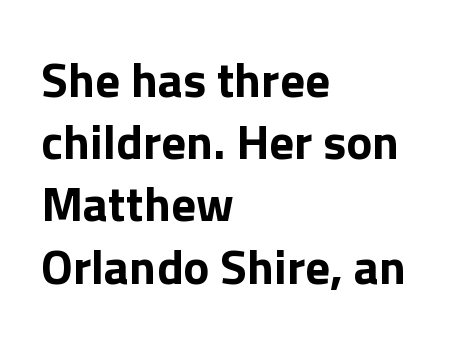
The image shows 49 px bold sans-serif type, upright; set left-aligned, normal line spacing (1.27x), normal letter spacing, not underlined; a medium x-height.
